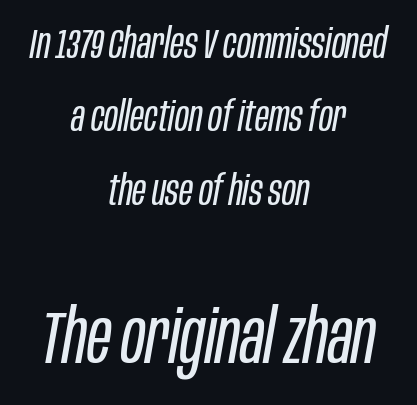
Q: Is the text bold? A: No.
Q: Is the text italic (slanted)? A: Yes, it leans right by about 10 degrees.
Q: Is the text underlined? A: No.
Q: How is the paragraph aligned? A: Centered.
Q: Is the spacing between letters normal or unusually wide? A: Normal.
Q: Which block of text is set in a larger size, the first (top) or the second (bottom)? A: The second (bottom) one.
Q: Width (condensed, normal, or wide)? A: Condensed.
Q: Stroke contrast? A: Low.
Q: x-height? A: Large.
Q: Monospaced? A: No.
